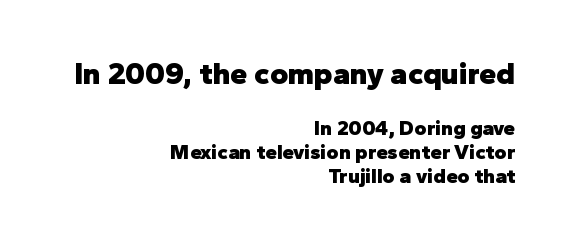
{"serif": "no", "italic": "no", "bold": "yes", "weight": "heavy", "width": "normal", "stroke_contrast": "low", "x_height": "medium", "monospaced": "no", "underline": "no", "align": "right", "line_spacing_ratio": 1.16, "letter_spacing": "normal", "letter_spacing_em": 0.0, "larger_block": "first", "size_ratio": 1.48, "glyph_px": 31}
